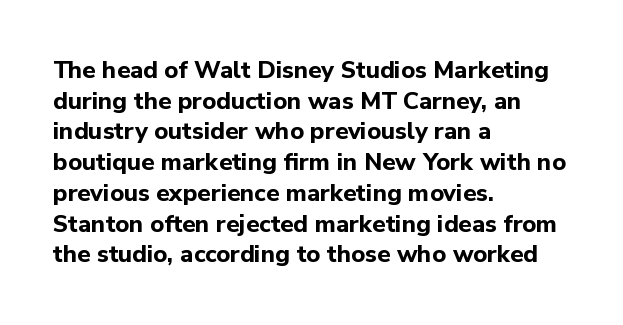
Summary of weight: heavy, a full bold. Tracking value appears to be zero — textbook default spacing. No italicization has been applied; the sample stays upright. The words here are not underlined. A normal amount of white space separates one row of letters from the next.
